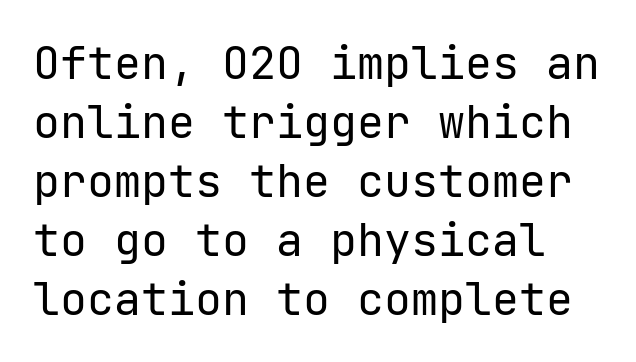
{"serif": "no", "italic": "no", "bold": "no", "weight": "regular", "width": "normal", "stroke_contrast": "low", "x_height": "medium", "underline": "no", "line_spacing": "normal", "line_spacing_ratio": 1.31, "letter_spacing": "normal", "letter_spacing_em": 0.0, "glyph_px": 45}
